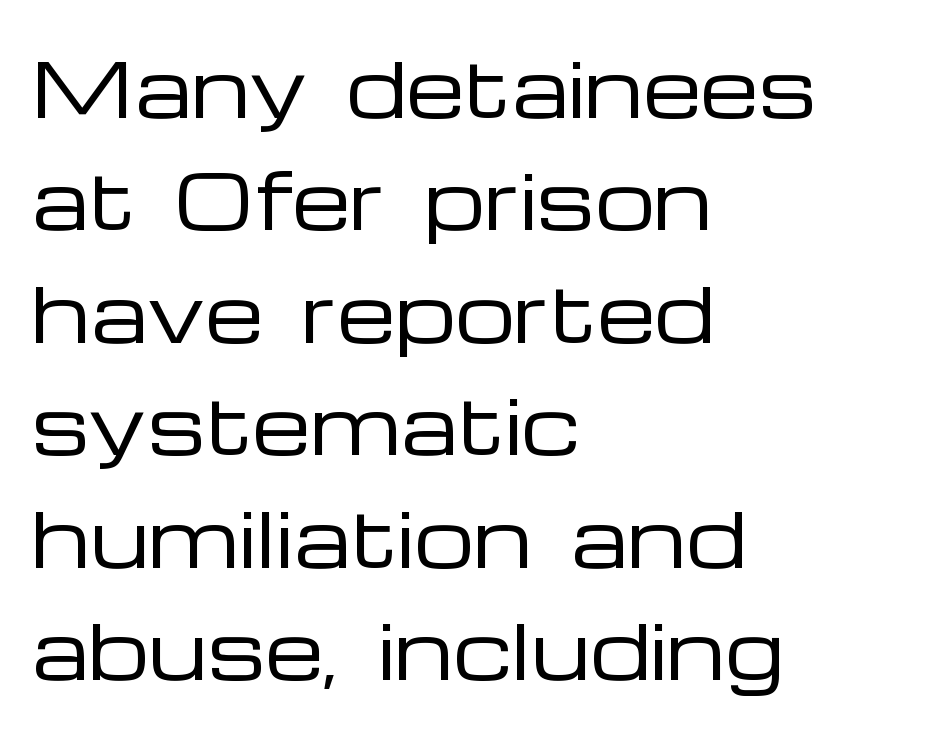
{"serif": "no", "italic": "no", "bold": "no", "weight": "regular", "width": "wide", "stroke_contrast": "low", "x_height": "medium", "monospaced": "no", "underline": "no", "align": "left", "line_spacing": "normal", "line_spacing_ratio": 1.5, "letter_spacing": "normal", "letter_spacing_em": 0.0, "glyph_px": 75}
